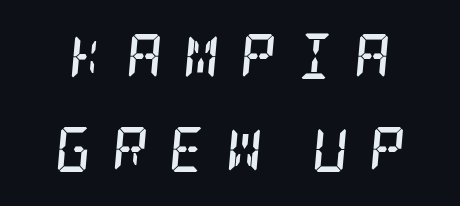
{"serif": "yes", "italic": "yes", "lean": "right", "slant_degrees": 5, "bold": "yes", "weight": "semibold", "width": "condensed", "stroke_contrast": "low", "x_height": "large", "underline": "no", "line_spacing": "loose", "line_spacing_ratio": 2.06, "letter_spacing": "wide", "letter_spacing_em": 0.45, "glyph_px": 45}
